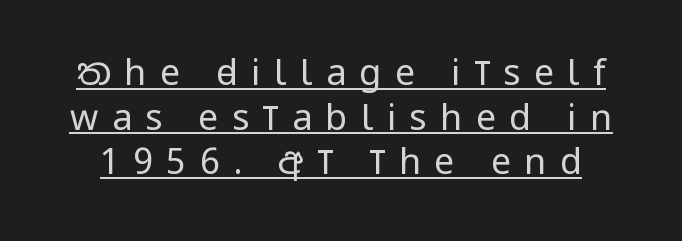
{"serif": "no", "italic": "no", "bold": "no", "weight": "regular", "width": "condensed", "stroke_contrast": "low", "x_height": "large", "monospaced": "no", "underline": "yes", "line_spacing_ratio": 1.24, "letter_spacing": "wide", "letter_spacing_em": 0.37, "glyph_px": 36}
